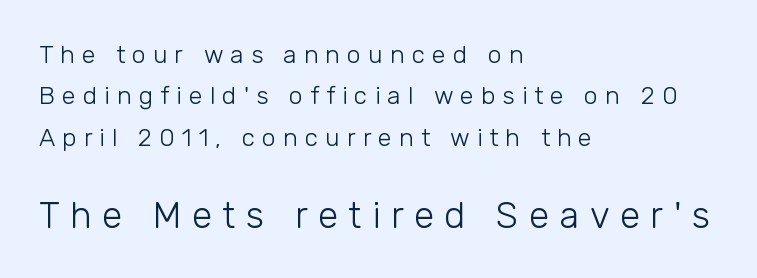
Q: Is the text bold? A: No.
Q: Is the text italic (slanted)? A: No, it is upright.
Q: Is the typeface a serif or a sans-serif typeface? A: Sans-serif.
Q: Is the text underlined? A: No.
Q: How is the paragraph aligned? A: Left-aligned.
Q: Is the spacing between letters normal or unusually wide? A: Unusually wide.
Q: Is the spacing between lines tight, normal or loose? A: Normal.
Q: Which block of text is set in a larger size, the first (top) or the second (bottom)? A: The second (bottom) one.
Q: Width (condensed, normal, or wide)? A: Normal.
Q: Stroke contrast? A: Low.
Q: x-height? A: Medium.
Q: Monospaced? A: No.
